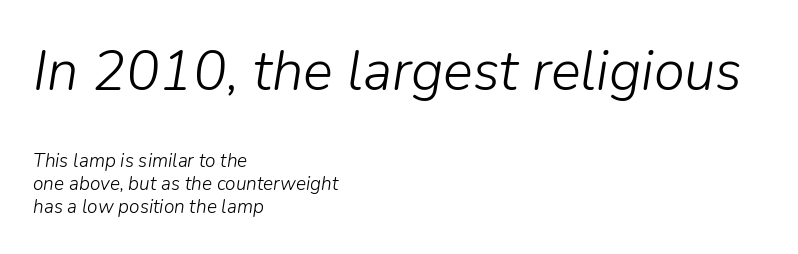
No letter is thick-stroked: the sample isn't bold. The tracking reads as untouched default to a designer's eye. The more generous point size was reserved for the upper chunk. Looks like regular typesetting: each glyph gets only the width it needs. The space beneath each line is pristine and unruled.
